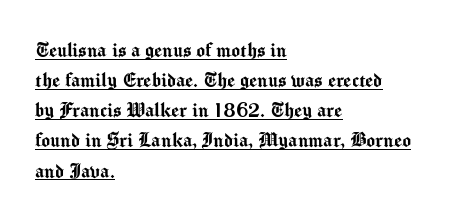
The image shows 23 px text type, upright; set left-aligned, normal line spacing (1.31x), normal letter spacing, underlined.
